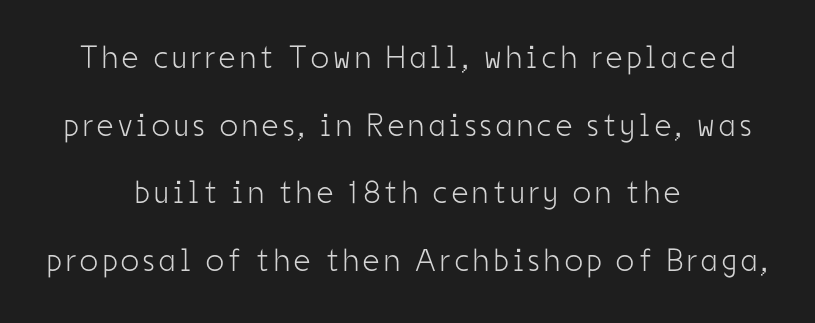
The area under the type is left untouched. The letters stand straight up with perfectly vertical stems. Look at the bottom of the vertical strokes: they stop flat, with no serifs. Varying glyph widths throughout — classic text-font behaviour. Stroke thickness stays within the range of a standard reading face or lighter.
